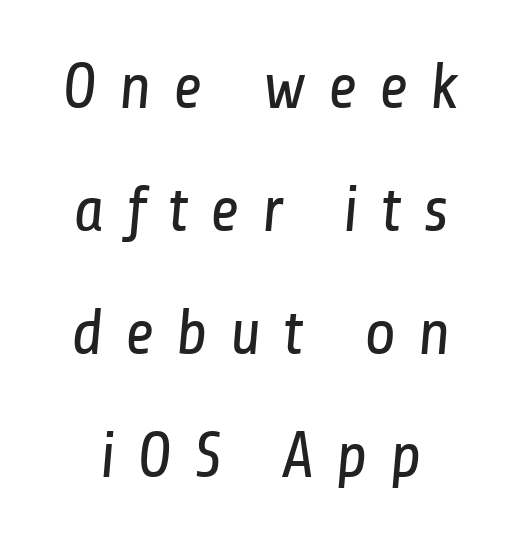
The face used here is proportionally spaced, like ordinary book or web type. Look at the bottom of the vertical strokes: they stop flat, with no serifs. Words appear elongated and porous because spacing is wide. The space beneath each line is pristine and unruled. Weight: in the light-to-regular range.
